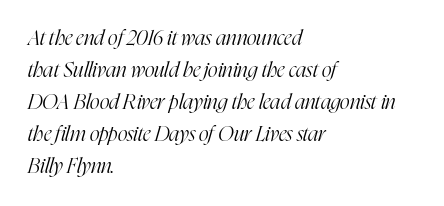
Glance below the letters and you will spot only blank space. Compared with ordinary roman type, these characters are visibly tilted. Compared with typical paragraphs, the rows here are spaced about the same. Look at the tracking — it's just the regular setting, nothing added.
